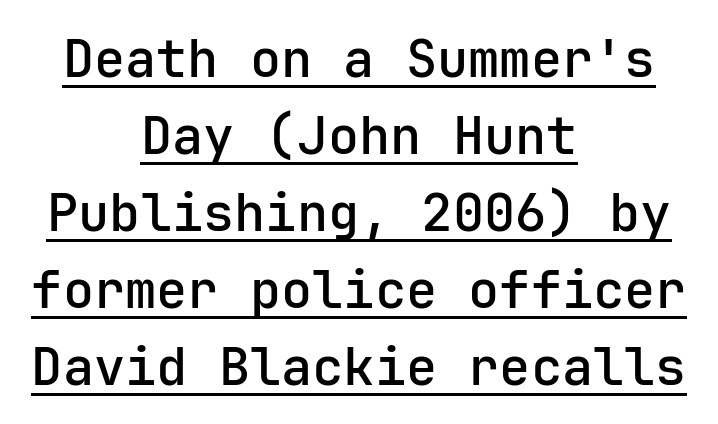
{"serif": "no", "italic": "no", "bold": "semi", "weight": "semibold", "width": "normal", "stroke_contrast": "low", "x_height": "medium", "underline": "yes", "align": "center", "line_spacing": "normal", "line_spacing_ratio": 1.48, "letter_spacing": "normal", "letter_spacing_em": 0.0, "glyph_px": 52}
